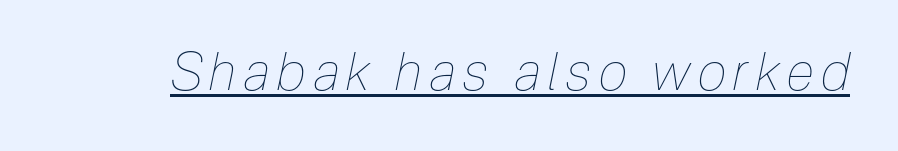
Q: Is the text bold? A: No.
Q: Is the text italic (slanted)? A: Yes, it leans right by about 12 degrees.
Q: Is the text underlined? A: Yes.
Q: Width (condensed, normal, or wide)? A: Condensed.
Q: Stroke contrast? A: Low.
Q: x-height? A: Medium.
Q: Monospaced? A: No.
